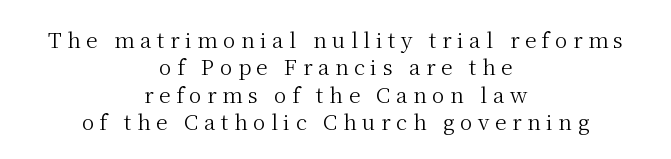
{"italic": "no", "bold": "no", "underline": "no", "align": "center", "line_spacing": "normal", "line_spacing_ratio": 1.3, "letter_spacing": "wide", "letter_spacing_em": 0.26, "glyph_px": 21}
